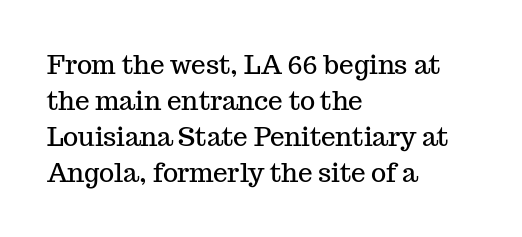
Q: Is the text italic (slanted)? A: No, it is upright.
Q: Is the text underlined? A: No.
Q: How is the paragraph aligned? A: Left-aligned.
Q: Is the spacing between letters normal or unusually wide? A: Normal.
Q: Is the spacing between lines tight, normal or loose? A: Normal.
